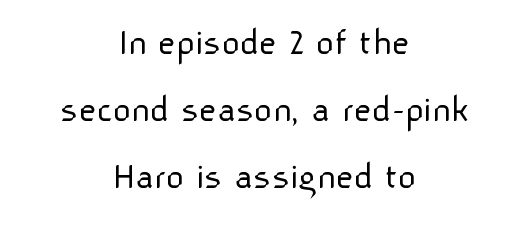
The font's upright variant was chosen for this text. The words here are not underlined. Compared with a typical body face, this is equally light or lighter still. Each letter keeps its own natural width here, so spacing adapts to shape. Does the type have serifs? No, each stem ends abruptly. Nothing unusual about the tracking: characters are spaced as the font intends.
